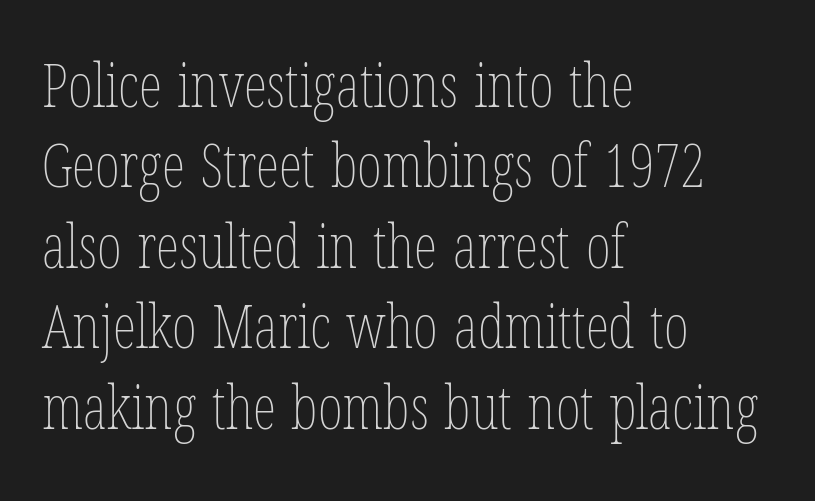
Every character sits straight up, as roman type does. No letter is thick-stroked: the sample isn't bold. The leading is moderate, giving the passage an even texture. Looks like regular typesetting: each glyph gets only the width it needs. Underlining? Definitely not there. If you drew a ruler down the left edge, every line would touch it.
